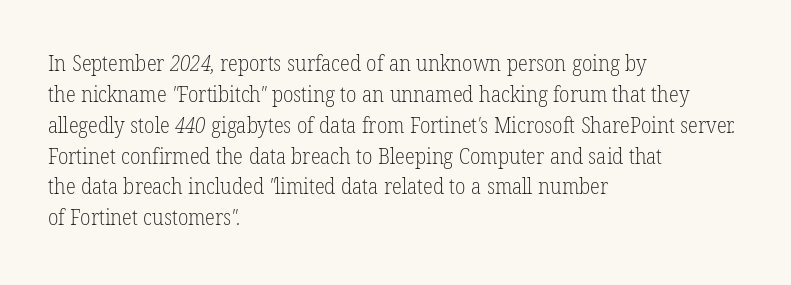
{"bold": "no", "underline": "no", "align": "left", "line_spacing": "normal", "line_spacing_ratio": 1.47, "letter_spacing": "normal", "letter_spacing_em": 0.0, "glyph_px": 21}
